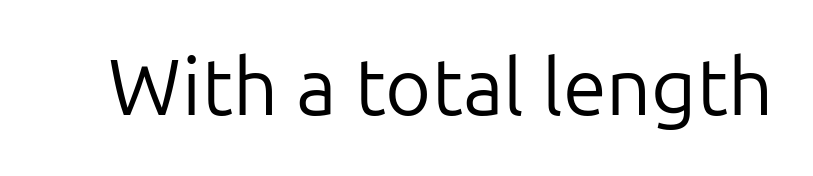
The image shows 79 px regular-weight sans-serif type, upright; set normal letter spacing, not underlined; low stroke contrast and a medium x-height.
